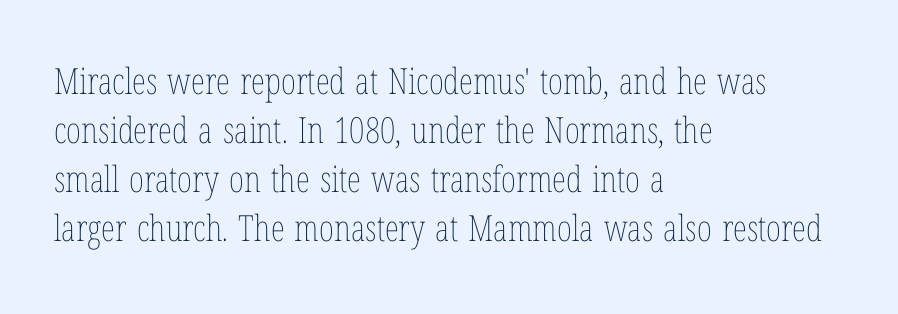
{"italic": "no", "bold": "no", "weight": "thin", "width": "condensed", "stroke_contrast": "low", "x_height": "medium", "monospaced": "no", "underline": "no", "align": "left", "line_spacing": "normal", "line_spacing_ratio": 1.36, "letter_spacing": "normal", "letter_spacing_em": 0.0, "glyph_px": 36}
